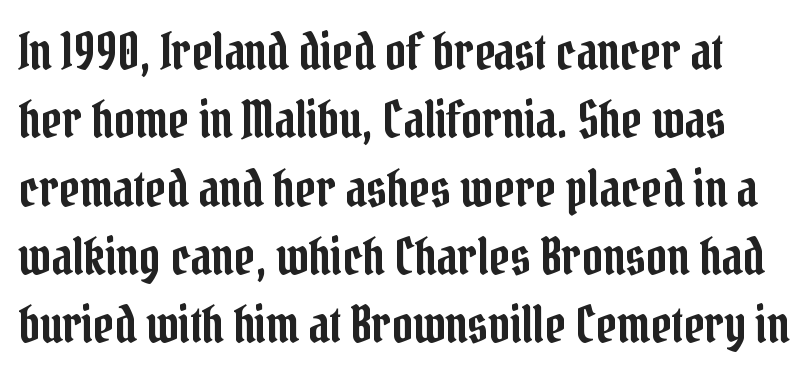
The image shows 51 px condensed serif type, upright; set normal line spacing (1.34x), normal letter spacing, not underlined; low stroke contrast and a medium x-height.
